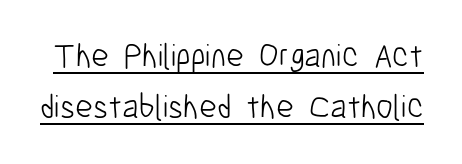
Q: Is the text bold? A: No.
Q: Is the text italic (slanted)? A: No, it is upright.
Q: Is the typeface a serif or a sans-serif typeface? A: Sans-serif.
Q: Is the text underlined? A: Yes.
Q: Is the spacing between letters normal or unusually wide? A: Normal.
Q: Is the spacing between lines tight, normal or loose? A: Normal.
Q: Width (condensed, normal, or wide)? A: Condensed.
Q: Stroke contrast? A: Low.
Q: x-height? A: Medium.
Q: Monospaced? A: No.
